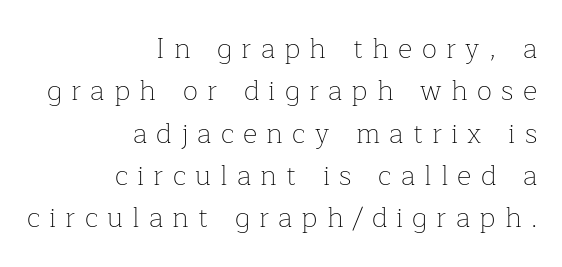
{"serif": "yes", "italic": "no", "bold": "no", "weight": "thin", "width": "normal", "stroke_contrast": "low", "x_height": "medium", "monospaced": "no", "underline": "no", "align": "right", "line_spacing": "normal", "line_spacing_ratio": 1.51, "letter_spacing": "wide", "letter_spacing_em": 0.33, "glyph_px": 28}
